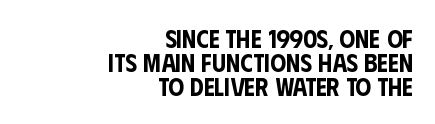
The image shows 25 px text type, upright; set right-aligned, tight line spacing (0.97x), normal letter spacing, not underlined.
